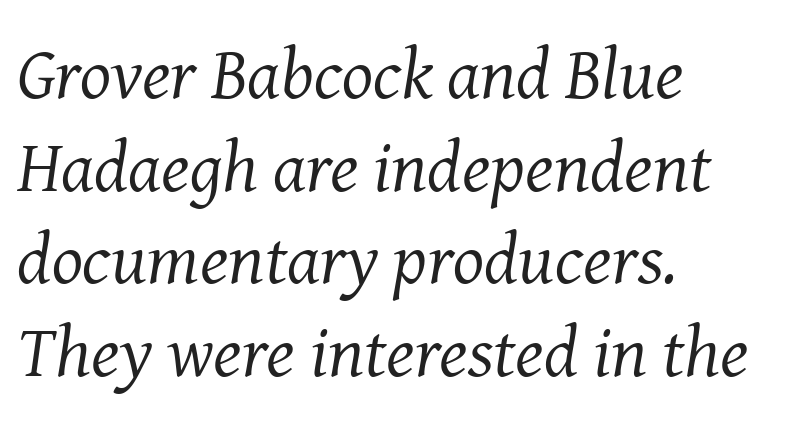
{"serif": "yes", "italic": "yes", "lean": "right", "slant_degrees": 8, "bold": "no", "weight": "regular", "width": "normal", "stroke_contrast": "medium", "x_height": "medium", "monospaced": "no", "underline": "no", "align": "left", "line_spacing": "normal", "line_spacing_ratio": 1.27, "letter_spacing": "normal", "letter_spacing_em": 0.0, "glyph_px": 73}
